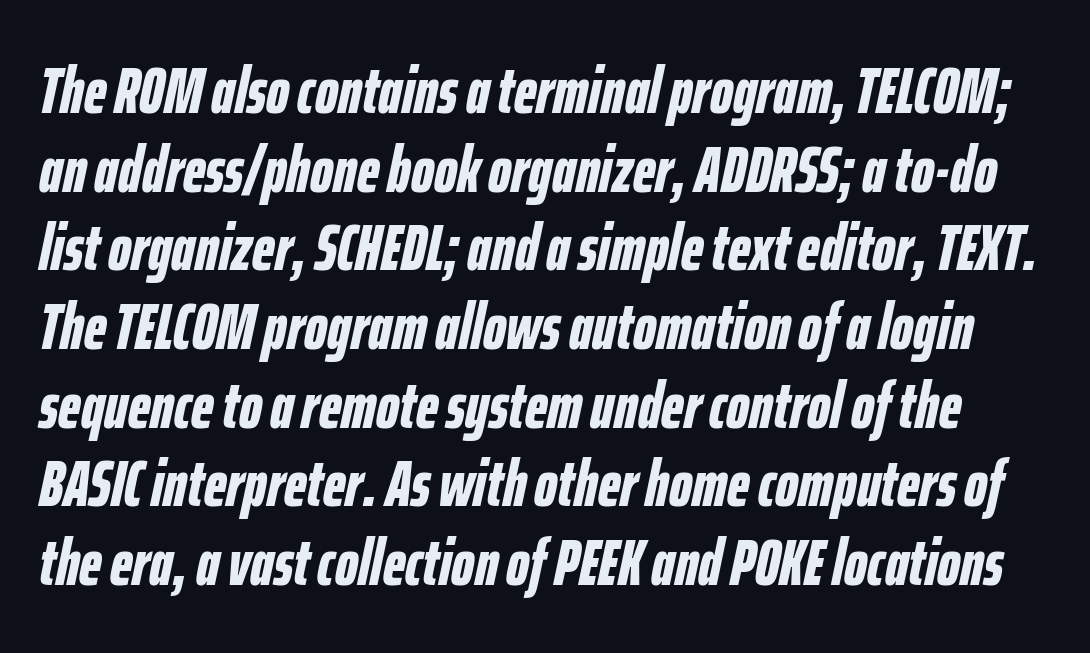
{"italic": "yes", "lean": "right", "slant_degrees": 12, "bold": "yes", "weight": "bold", "width": "condensed", "stroke_contrast": "low", "x_height": "medium", "monospaced": "no", "underline": "no", "line_spacing_ratio": 1.21, "letter_spacing": "normal", "letter_spacing_em": 0.0, "glyph_px": 65}
